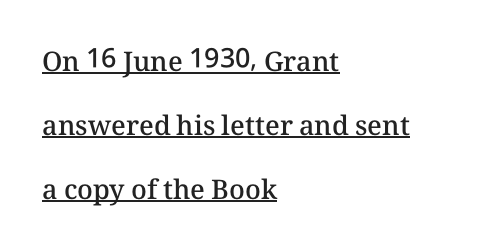
{"italic": "no", "bold": "semi", "underline": "yes", "align": "left", "line_spacing": "loose", "line_spacing_ratio": 2.37, "letter_spacing": "normal", "letter_spacing_em": 0.0, "glyph_px": 27}
